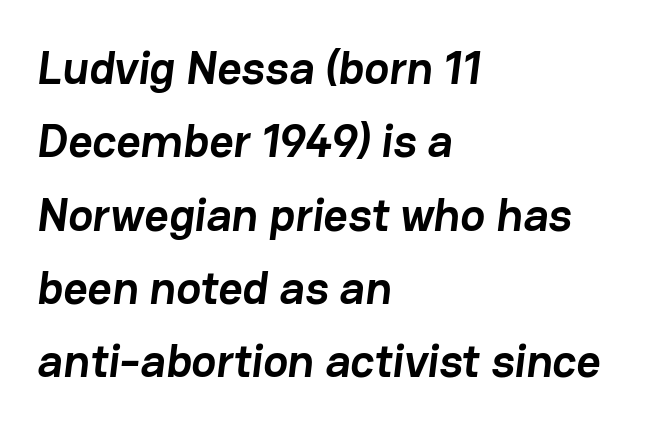
Q: Is the text bold? A: Yes.
Q: Is the typeface a serif or a sans-serif typeface? A: Sans-serif.
Q: Is the text underlined? A: No.
Q: How is the paragraph aligned? A: Left-aligned.
Q: Is the spacing between letters normal or unusually wide? A: Normal.
Q: Is the spacing between lines tight, normal or loose? A: Normal.
Q: Width (condensed, normal, or wide)? A: Normal.
Q: Stroke contrast? A: Low.
Q: x-height? A: Medium.
Q: Monospaced? A: No.
